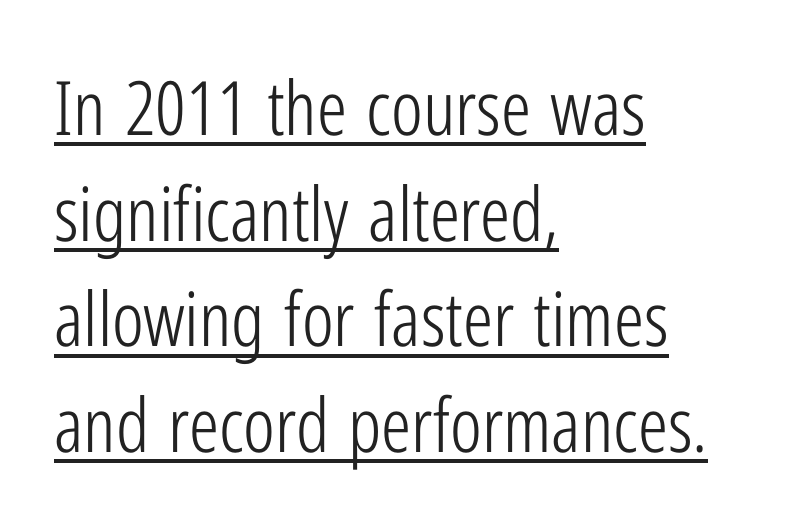
Nothing sits at the stroke ends, so this counts as sans-serif. These lines keep a tight, regular rhythm from letter to letter. Honestly, the underline is the first thing you notice here. The ragged edge is on the right, which tells us the setting is flush left.
